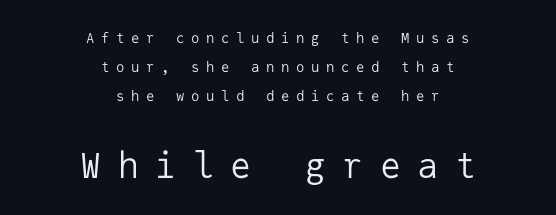
The image shows 35 px regular-weight sans-serif type, upright, monospaced; set centered, loose line spacing (2.07x), unusually wide letter spacing (+0.47 em), not underlined; the second (bottom) block is 2.5x larger; low stroke contrast and a medium x-height.
